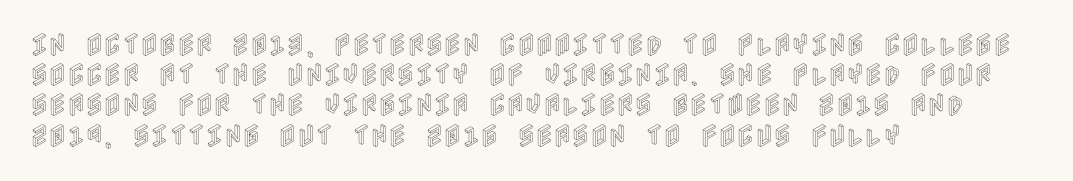
{"italic": "no", "underline": "no", "align": "left", "line_spacing_ratio": 1.21, "letter_spacing": "normal", "letter_spacing_em": 0.0, "glyph_px": 25}
